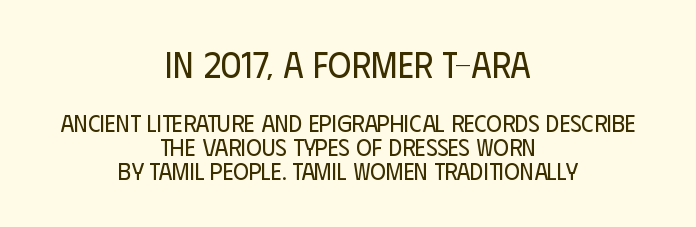
Q: Is the text bold? A: No.
Q: Is the text italic (slanted)? A: No, it is upright.
Q: Is the typeface a serif or a sans-serif typeface? A: Sans-serif.
Q: Is the text underlined? A: No.
Q: How is the paragraph aligned? A: Centered.
Q: Is the spacing between letters normal or unusually wide? A: Normal.
Q: Is the spacing between lines tight, normal or loose? A: Tight.
Q: Which block of text is set in a larger size, the first (top) or the second (bottom)? A: The first (top) one.
Q: Width (condensed, normal, or wide)? A: Condensed.
Q: Stroke contrast? A: Low.
Q: x-height? A: Large.
Q: Monospaced? A: No.
